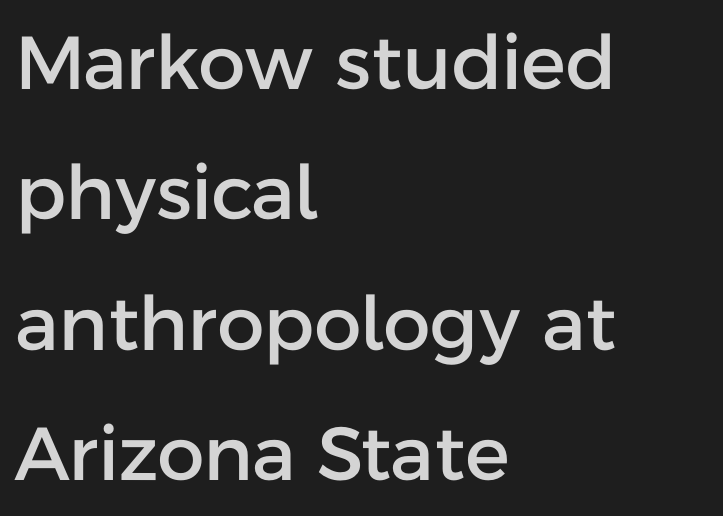
The image shows 75 px sans-serif type, upright; set left-aligned, line spacing 1.74x, normal letter spacing, not underlined; low stroke contrast and a medium x-height.
